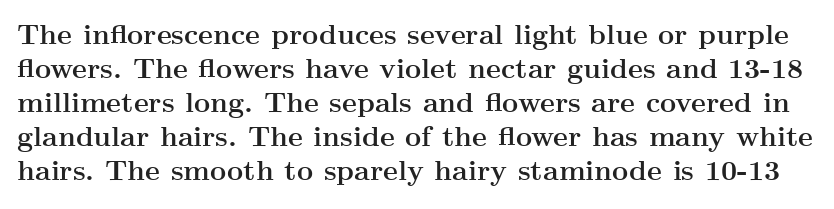
Q: Is the text bold? A: Yes.
Q: Is the text italic (slanted)? A: No, it is upright.
Q: Is the typeface a serif or a sans-serif typeface? A: Serif.
Q: Is the text underlined? A: No.
Q: Is the spacing between letters normal or unusually wide? A: Normal.
Q: Width (condensed, normal, or wide)? A: Wide.
Q: Stroke contrast? A: Medium.
Q: x-height? A: Small.
Q: Monospaced? A: No.
